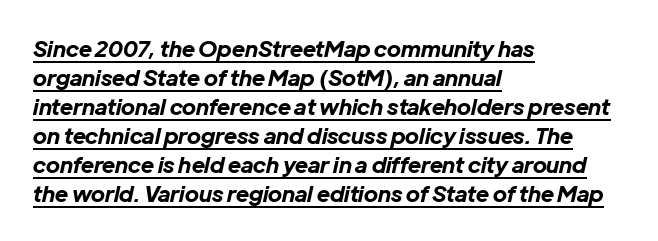
How would I describe the line gaps? Plain and ordinary. This sample uses plain, unmodified letter spacing. The lines are quadded left. This is underlined copy, the kind a proofreader might mark for attention. The rendering applies a slant to the glyphs. Weight: bold.
